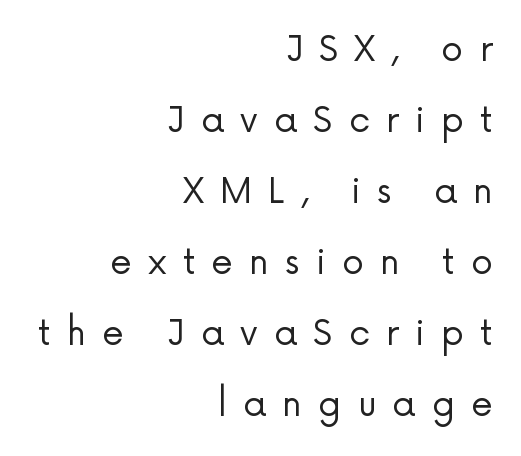
{"serif": "no", "italic": "no", "bold": "no", "weight": "regular", "width": "normal", "stroke_contrast": "low", "x_height": "medium", "monospaced": "no", "underline": "no", "align": "right", "line_spacing": "loose", "line_spacing_ratio": 2.03, "letter_spacing": "wide", "letter_spacing_em": 0.46, "glyph_px": 35}
